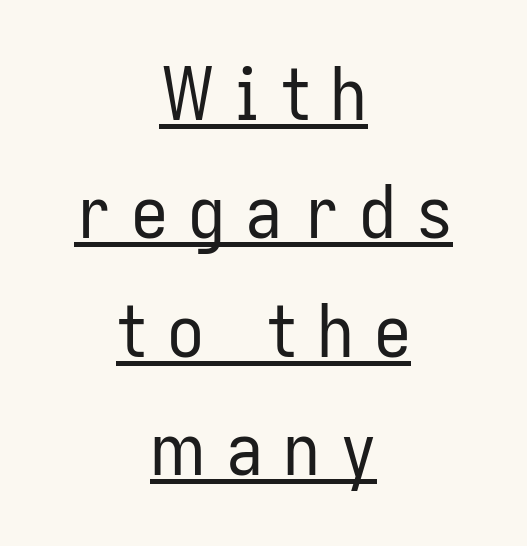
Q: Is the text bold? A: No.
Q: Is the text italic (slanted)? A: No, it is upright.
Q: Is the typeface a serif or a sans-serif typeface? A: Sans-serif.
Q: Is the text underlined? A: Yes.
Q: How is the paragraph aligned? A: Centered.
Q: Is the spacing between letters normal or unusually wide? A: Unusually wide.
Q: Is the spacing between lines tight, normal or loose? A: Normal.
Q: Width (condensed, normal, or wide)? A: Condensed.
Q: Stroke contrast? A: Low.
Q: x-height? A: Medium.
Q: Monospaced? A: No.
